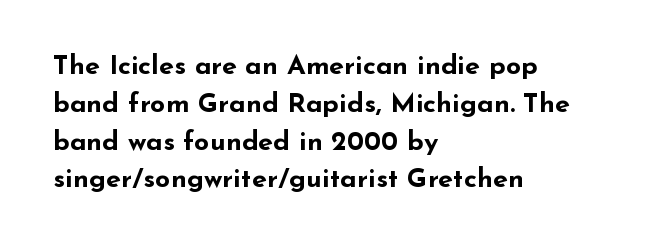
Q: Is the text bold? A: Yes.
Q: Is the text italic (slanted)? A: No, it is upright.
Q: Is the text underlined? A: No.
Q: How is the paragraph aligned? A: Left-aligned.
Q: Is the spacing between letters normal or unusually wide? A: Normal.
Q: Is the spacing between lines tight, normal or loose? A: Normal.
